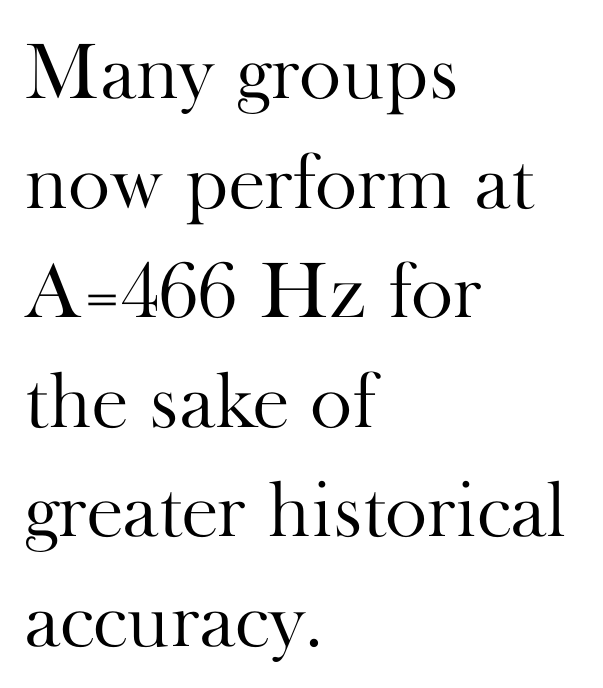
The image shows 80 px light serif type, upright; set left-aligned, normal line spacing (1.37x), normal letter spacing, not underlined; high stroke contrast and a small x-height.
